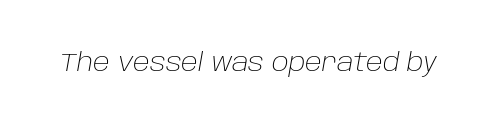
Q: Is the text bold? A: No.
Q: Is the text italic (slanted)? A: Yes, it leans right by about 10 degrees.
Q: Is the text underlined? A: No.
Q: Is the spacing between letters normal or unusually wide? A: Normal.
